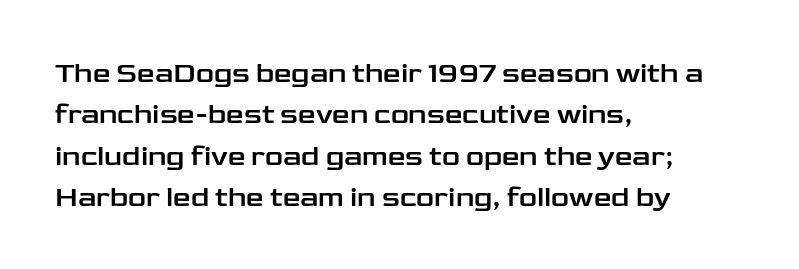
Decoration check: the copy has no underline. The lines sit at an ordinary, default distance from one another. A roman cut, with each character standing at attention. Is this a sans? Yes — the strokes have no serifs. The letters advance in unequal steps, a hallmark of proportional type.
